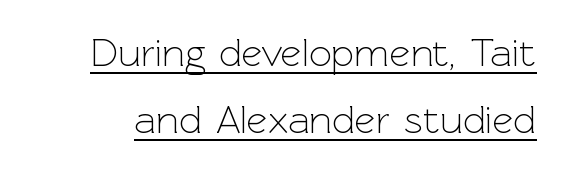
Every stem runs plumb, perpendicular to the baseline. The type family on display is of the sans-serif kind. These lines are rendered in a variable-pitch font. This is underlined copy, the kind a proofreader might mark for attention.
